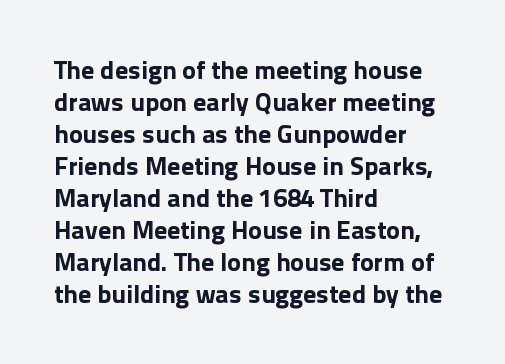
Q: Is the text bold? A: Yes.
Q: Is the text italic (slanted)? A: No, it is upright.
Q: Is the text underlined? A: No.
Q: How is the paragraph aligned? A: Left-aligned.
Q: Is the spacing between letters normal or unusually wide? A: Normal.
